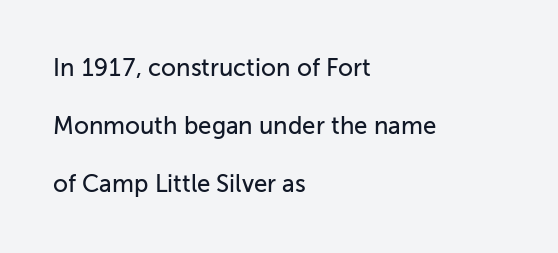
{"italic": "no", "underline": "no", "align": "left", "line_spacing": "loose", "line_spacing_ratio": 2.42, "letter_spacing": "normal", "letter_spacing_em": 0.0, "glyph_px": 24}
